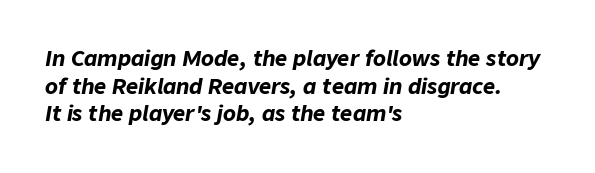
Q: Is the text bold? A: Yes.
Q: Is the text italic (slanted)? A: Yes, it leans right by about 9 degrees.
Q: Is the text underlined? A: No.
Q: How is the paragraph aligned? A: Left-aligned.
Q: Is the spacing between letters normal or unusually wide? A: Normal.
Q: Is the spacing between lines tight, normal or loose? A: Normal.
